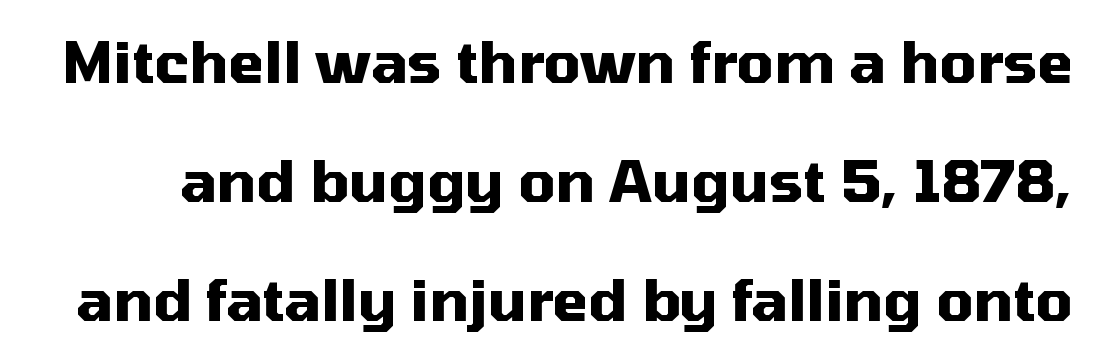
The image shows 58 px heavy sans-serif type, upright; set loose line spacing (2.05x), normal letter spacing, not underlined; medium stroke contrast and a medium x-height.
